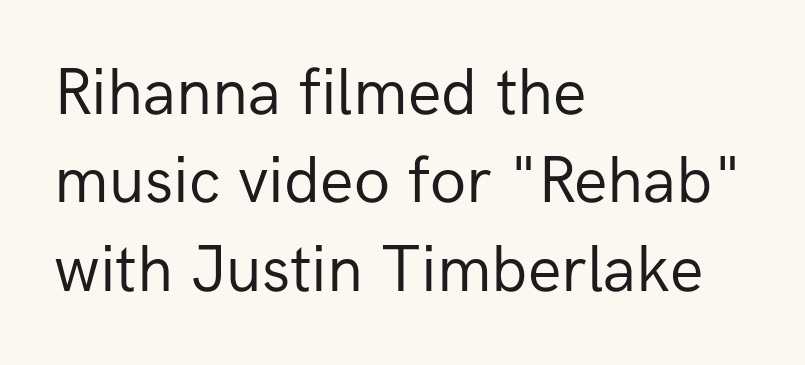
The paragraph shown leans on its left margin. Anything drawn beneath the words? Only blank space. Do the letters lean? They stand straight. Bold? No — there's no thickening of the strokes. Leading: standard.
